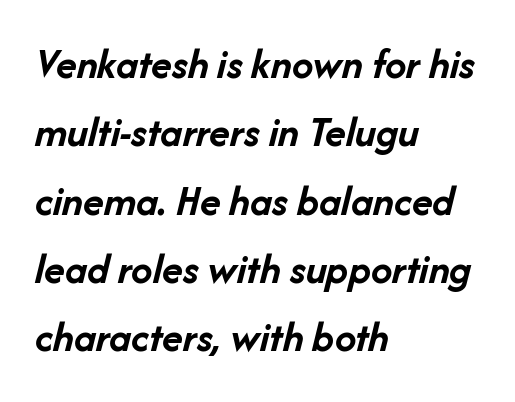
{"italic": "yes", "lean": "right", "slant_degrees": 14, "bold": "yes", "weight": "semibold", "width": "normal", "stroke_contrast": "low", "x_height": "medium", "monospaced": "no", "underline": "no", "align": "left", "line_spacing": "normal", "line_spacing_ratio": 1.59, "letter_spacing": "normal", "letter_spacing_em": 0.0, "glyph_px": 43}
